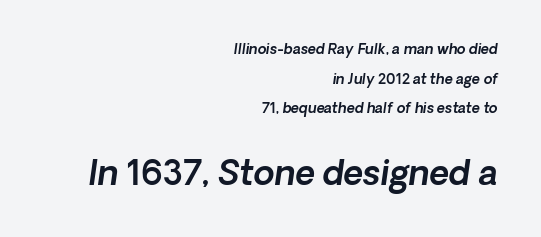
{"serif": "no", "width": "normal", "x_height": "medium", "monospaced": "no", "underline": "no", "align": "right", "line_spacing": "loose", "line_spacing_ratio": 2.11, "letter_spacing": "normal", "letter_spacing_em": 0.0, "larger_block": "second", "size_ratio": 2.43, "glyph_px": 34}
